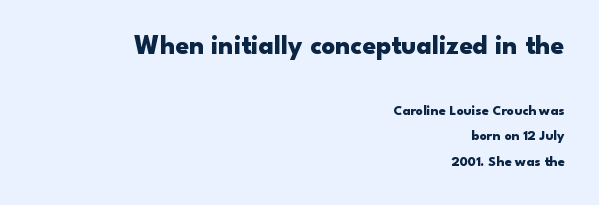
Q: Is the text bold? A: Yes.
Q: Is the text italic (slanted)? A: No, it is upright.
Q: Is the text underlined? A: No.
Q: How is the paragraph aligned? A: Right-aligned.
Q: Is the spacing between letters normal or unusually wide? A: Normal.
Q: Which block of text is set in a larger size, the first (top) or the second (bottom)? A: The first (top) one.
